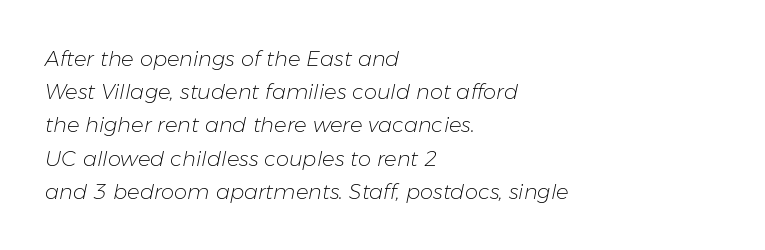
Glyph-to-glyph distance matches everyday printed text. The rendering anchors every line to the left-hand side. Only glyphs here, with clear space below each row. Unbolded letterforms with no extra heft.
